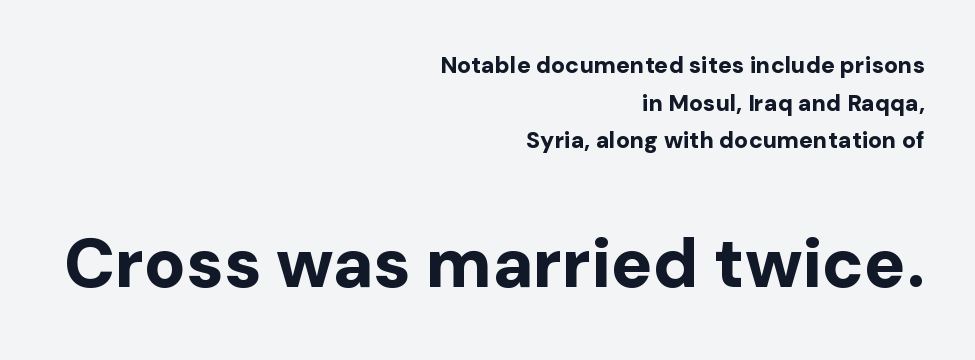
Check where the strokes stop: nothing finishes them off — pure sans. A normal amount of white space separates one row of letters from the next. Notice how the stems are strictly vertical — no italics here. Is this a fixed-width face? No — the glyphs have proportional, varying widths.
